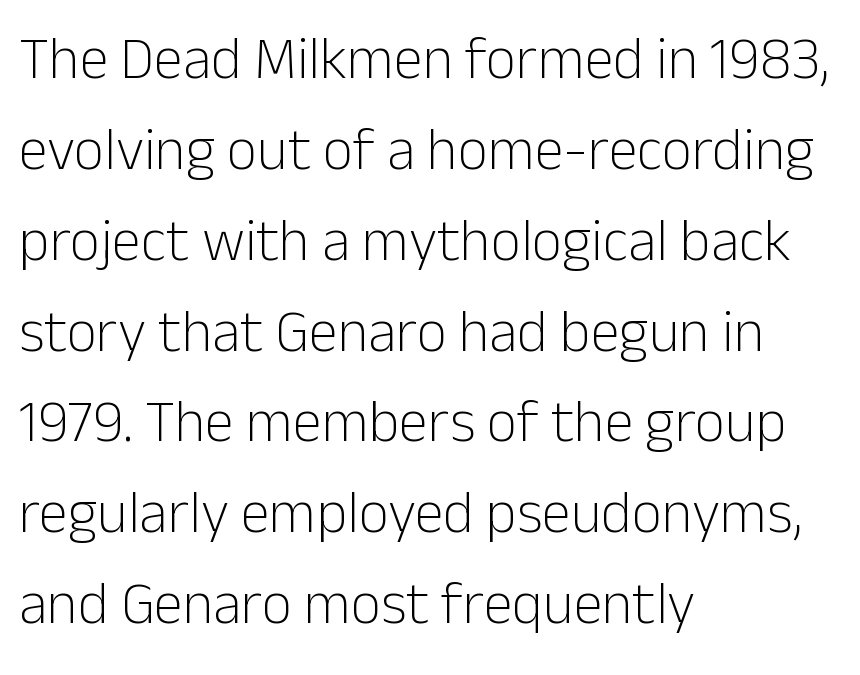
The vertical gap from one line to the next is medium. Proportional: the letters do not fall into vertical columns. Quick note: not italic, upright. The font sits on the lighter half of the weight spectrum, regular included. The compositor pushed each line to the left boundary.
